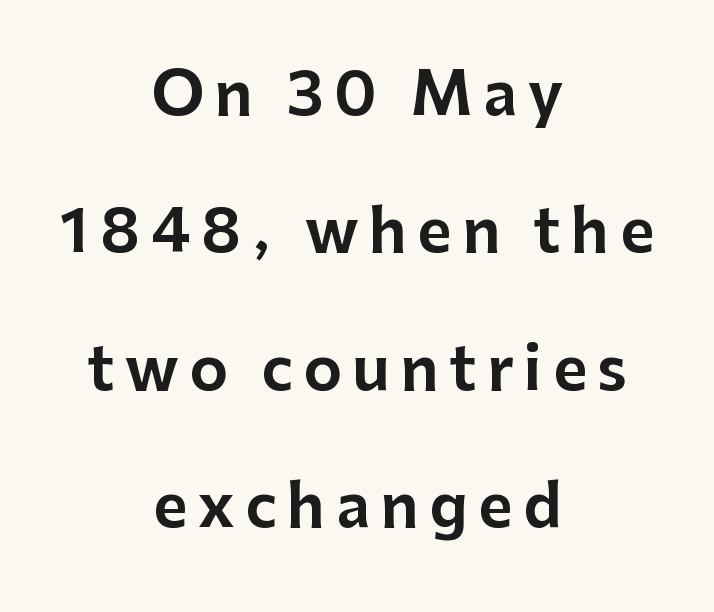
{"serif": "no", "italic": "no", "width": "normal", "stroke_contrast": "low", "x_height": "medium", "monospaced": "no", "underline": "no", "align": "center", "line_spacing": "loose", "line_spacing_ratio": 2.33, "glyph_px": 59}
